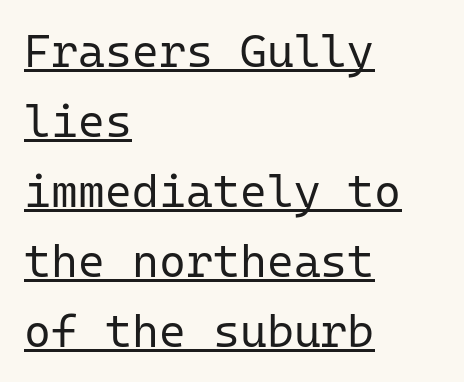
Q: Is the text bold? A: No.
Q: Is the text italic (slanted)? A: No, it is upright.
Q: Is the typeface a serif or a sans-serif typeface? A: Sans-serif.
Q: Is the text underlined? A: Yes.
Q: How is the paragraph aligned? A: Left-aligned.
Q: Is the spacing between letters normal or unusually wide? A: Normal.
Q: Is the spacing between lines tight, normal or loose? A: Normal.
Q: Width (condensed, normal, or wide)? A: Normal.
Q: Stroke contrast? A: Low.
Q: x-height? A: Medium.
Q: Monospaced? A: Yes.
